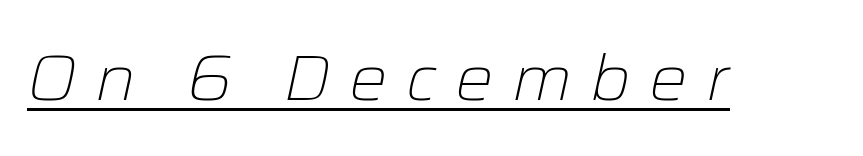
{"italic": "yes", "lean": "right", "slant_degrees": 12, "bold": "no", "weight": "light", "width": "normal", "stroke_contrast": "low", "x_height": "medium", "monospaced": "no", "underline": "yes", "letter_spacing": "wide", "letter_spacing_em": 0.28, "glyph_px": 64}
